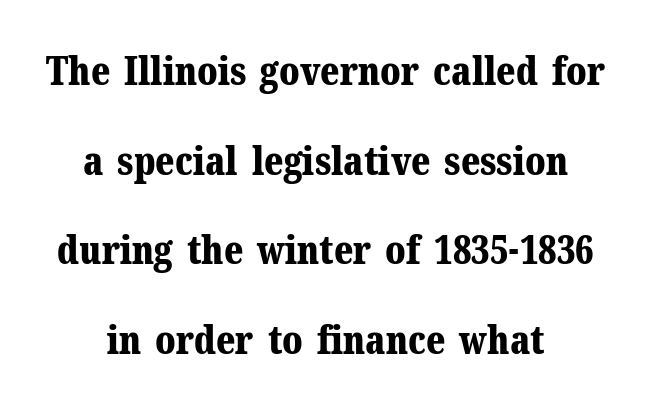
Q: Is the text bold? A: Yes.
Q: Is the text italic (slanted)? A: No, it is upright.
Q: Is the typeface a serif or a sans-serif typeface? A: Serif.
Q: Is the text underlined? A: No.
Q: How is the paragraph aligned? A: Centered.
Q: Is the spacing between letters normal or unusually wide? A: Normal.
Q: Is the spacing between lines tight, normal or loose? A: Loose.
Q: Width (condensed, normal, or wide)? A: Normal.
Q: Stroke contrast? A: Medium.
Q: x-height? A: Medium.
Q: Monospaced? A: No.
